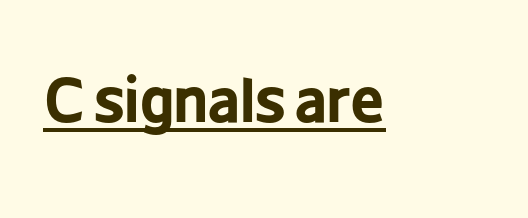
{"serif": "no", "italic": "no", "bold": "yes", "weight": "bold", "width": "condensed", "stroke_contrast": "low", "x_height": "medium", "monospaced": "no", "underline": "yes", "letter_spacing": "normal", "letter_spacing_em": 0.0, "glyph_px": 60}
